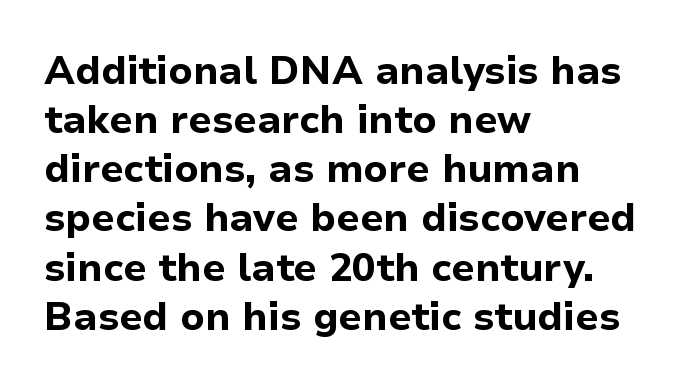
The type family on display is of the sans-serif kind. Strokes here are thick enough to call this a true bold. Short note: letters normally spaced. Quick note: underline off.
